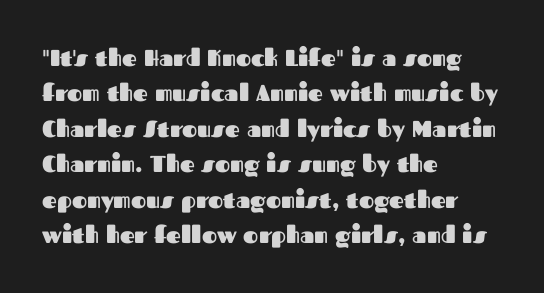
{"italic": "no", "bold": "yes", "underline": "no", "align": "left", "line_spacing": "normal", "line_spacing_ratio": 1.54, "letter_spacing": "normal", "letter_spacing_em": 0.0, "glyph_px": 23}
